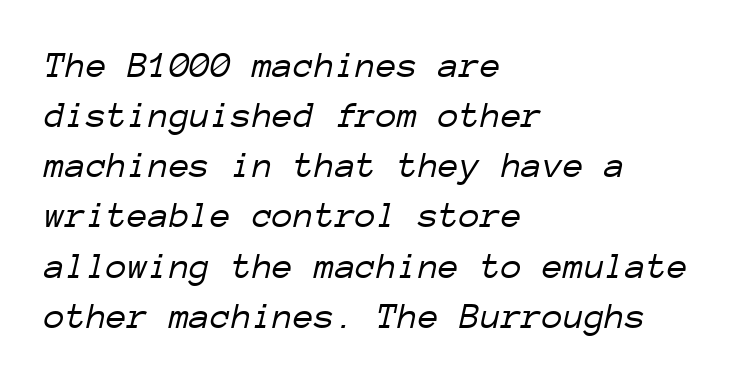
{"italic": "yes", "lean": "right", "slant_degrees": 12, "bold": "no", "weight": "light", "width": "normal", "stroke_contrast": "low", "x_height": "medium", "monospaced": "yes", "underline": "no", "align": "left", "line_spacing": "normal", "line_spacing_ratio": 1.32, "letter_spacing": "normal", "letter_spacing_em": 0.0, "glyph_px": 38}
